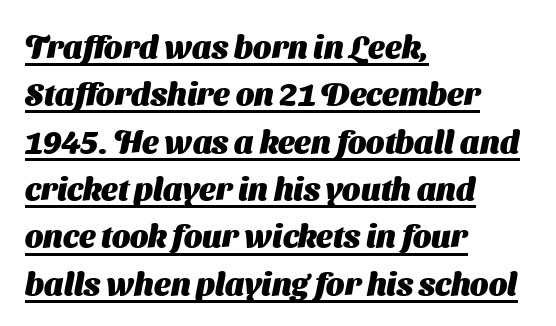
The image shows 32 px heavy sans-serif type; set left-aligned, normal line spacing (1.48x), normal letter spacing, underlined; medium stroke contrast and a medium x-height.
